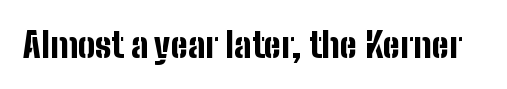
{"serif": "no", "italic": "no", "bold": "yes", "weight": "bold", "width": "condensed", "stroke_contrast": "low", "x_height": "medium", "monospaced": "no", "underline": "no", "letter_spacing": "normal", "letter_spacing_em": 0.0, "glyph_px": 35}
